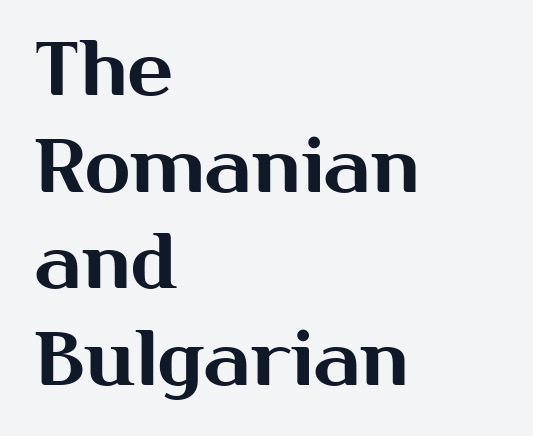
Q: Is the text italic (slanted)? A: No, it is upright.
Q: Is the typeface a serif or a sans-serif typeface? A: Sans-serif.
Q: Is the text underlined? A: No.
Q: How is the paragraph aligned? A: Left-aligned.
Q: Is the spacing between letters normal or unusually wide? A: Normal.
Q: Is the spacing between lines tight, normal or loose? A: Normal.
Q: Width (condensed, normal, or wide)? A: Normal.
Q: Stroke contrast? A: Medium.
Q: x-height? A: Medium.
Q: Monospaced? A: No.
